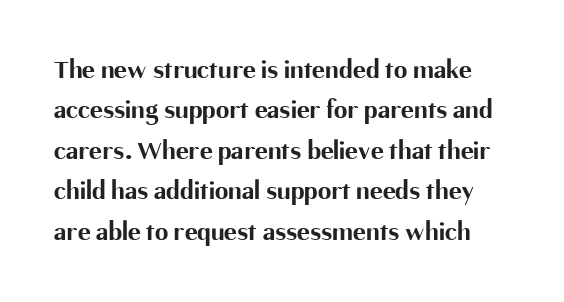
Does the lettering tilt? It doesn't — this is upright. Default kerning and tracking; the words read as compact shapes. The passage shown is emphatically bold. The specimen omits any rule beneath the text block's lines. The passage shown stacks its lines at a standard gap.
